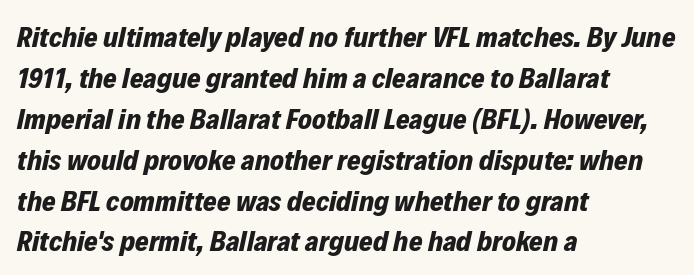
The image shows 29 px bold type, italic (leaning right); set left-aligned, normal line spacing (1.41x), normal letter spacing, not underlined; low stroke contrast and a medium x-height.
